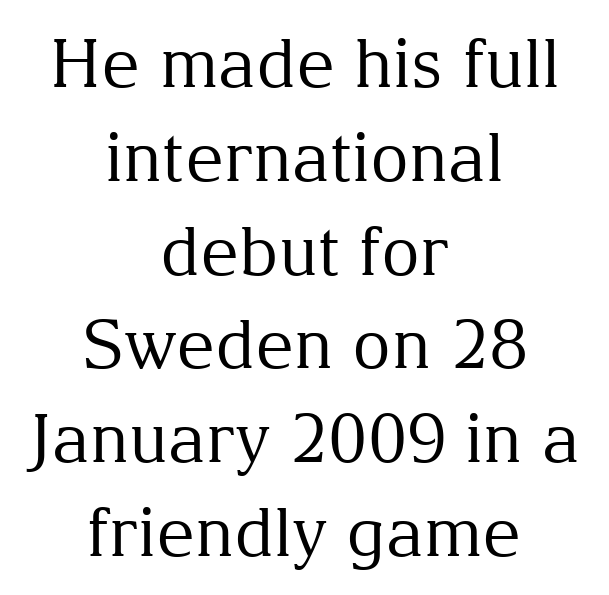
Line spacing here is normal. Type without underlining. The typesetter chose a symmetrical, centered arrangement here. Glyph-to-glyph distance matches everyday printed text.
